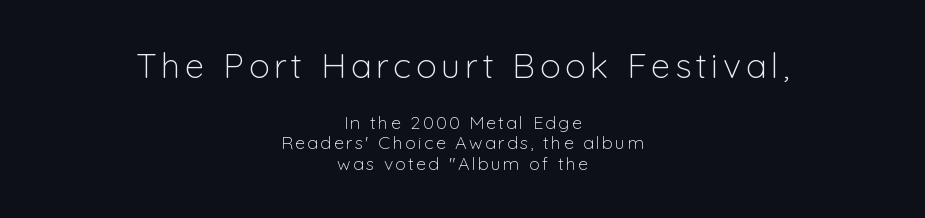
The image shows 35 px light sans-serif type, upright; set centered, tight line spacing (1.14x), not underlined; the first (top) block is 1.94x larger; low stroke contrast and a medium x-height.
